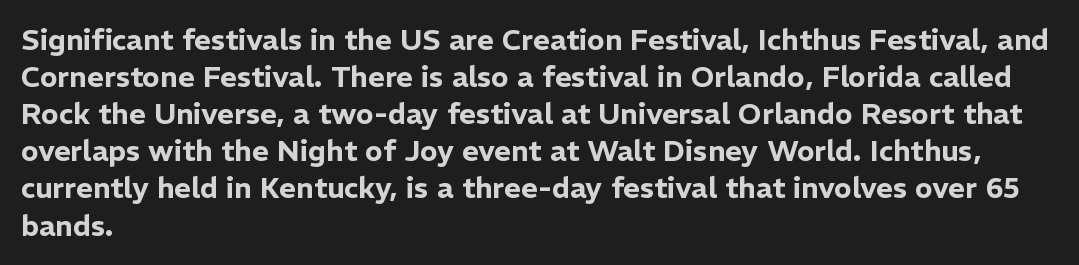
{"serif": "no", "italic": "no", "width": "normal", "stroke_contrast": "low", "x_height": "medium", "monospaced": "no", "underline": "no", "align": "left", "line_spacing": "normal", "line_spacing_ratio": 1.28, "letter_spacing": "normal", "letter_spacing_em": 0.0, "glyph_px": 29}
